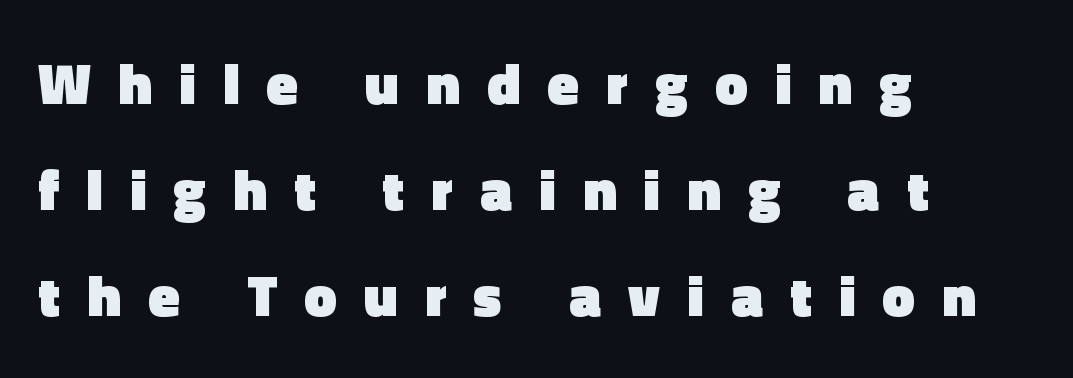
Q: Is the text bold? A: Yes.
Q: Is the text italic (slanted)? A: No, it is upright.
Q: Is the typeface a serif or a sans-serif typeface? A: Sans-serif.
Q: Is the text underlined? A: No.
Q: How is the paragraph aligned? A: Left-aligned.
Q: Is the spacing between letters normal or unusually wide? A: Unusually wide.
Q: Width (condensed, normal, or wide)? A: Normal.
Q: x-height? A: Medium.
Q: Monospaced? A: No.
